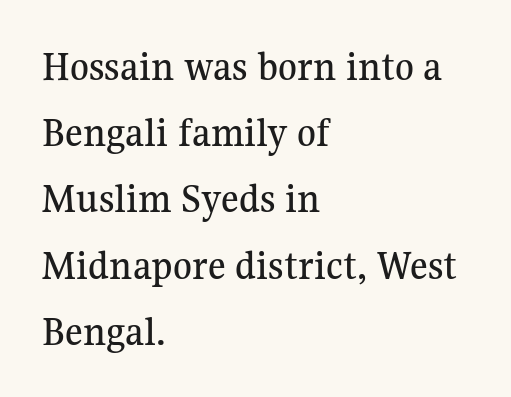
Varying glyph widths throughout — classic text-font behaviour. This sample keeps an unexceptional amount of space between lines. Type style note: has serifs. The typesetter chose a ragged-right arrangement here. Nobody touched the tracking dial on this one. The area under the type is left untouched.
